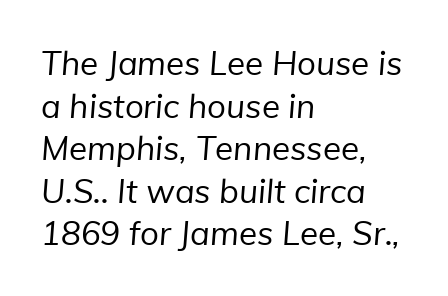
The image shows 33 px regular-weight sans-serif type; set left-aligned, normal line spacing (1.29x), normal letter spacing, not underlined; low stroke contrast and a medium x-height.
